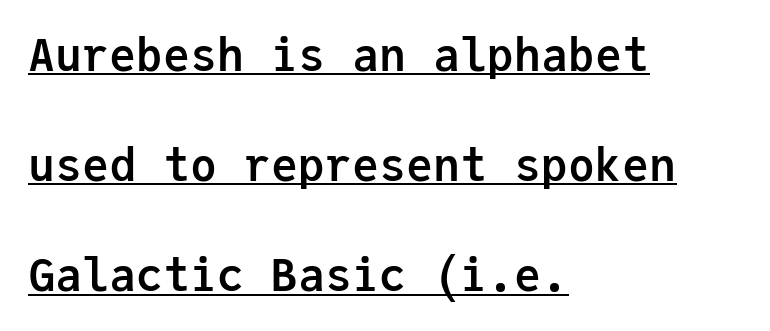
Honestly, the underline is the first thing you notice here. Stroke thickness is high; the sample reads as a true bold. Which margin do the lines hug? The left one — the right edge is uneven. Horizontal bands of white between lines are thick stripes. Unlike a traditional serif, this face leaves its strokes unadorned.
